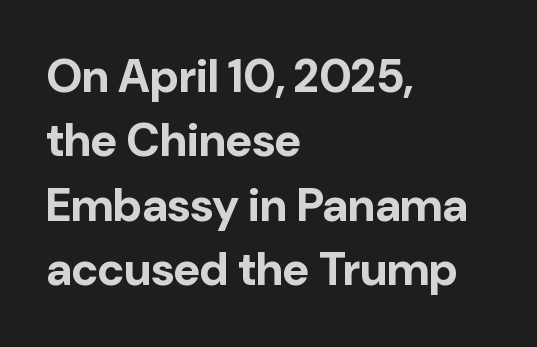
Q: Is the text bold? A: Yes.
Q: Is the text italic (slanted)? A: No, it is upright.
Q: Is the typeface a serif or a sans-serif typeface? A: Sans-serif.
Q: Is the text underlined? A: No.
Q: How is the paragraph aligned? A: Left-aligned.
Q: Is the spacing between letters normal or unusually wide? A: Normal.
Q: Is the spacing between lines tight, normal or loose? A: Normal.
Q: Width (condensed, normal, or wide)? A: Normal.
Q: Stroke contrast? A: Low.
Q: x-height? A: Medium.
Q: Monospaced? A: No.
